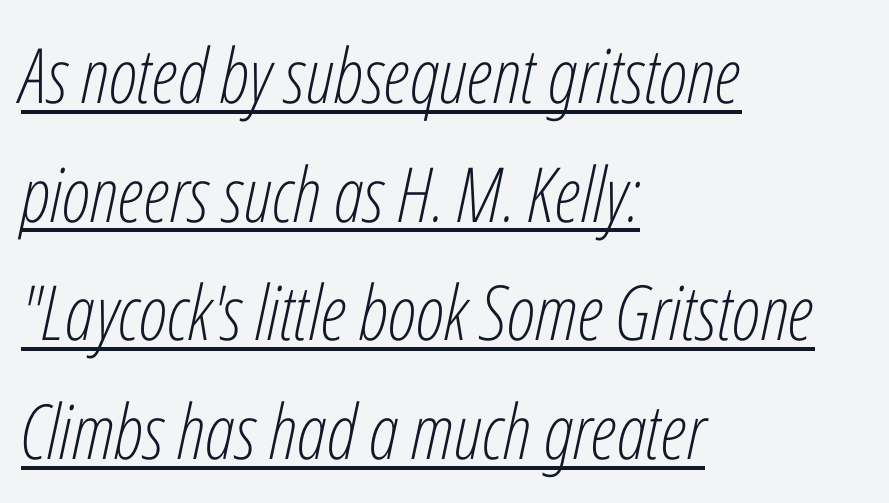
Q: Is the text bold? A: No.
Q: Is the text italic (slanted)? A: Yes, it leans right by about 12 degrees.
Q: Is the text underlined? A: Yes.
Q: How is the paragraph aligned? A: Left-aligned.
Q: Is the spacing between letters normal or unusually wide? A: Normal.
Q: Is the spacing between lines tight, normal or loose? A: Normal.
Q: Width (condensed, normal, or wide)? A: Condensed.
Q: Stroke contrast? A: Low.
Q: x-height? A: Medium.
Q: Monospaced? A: No.
